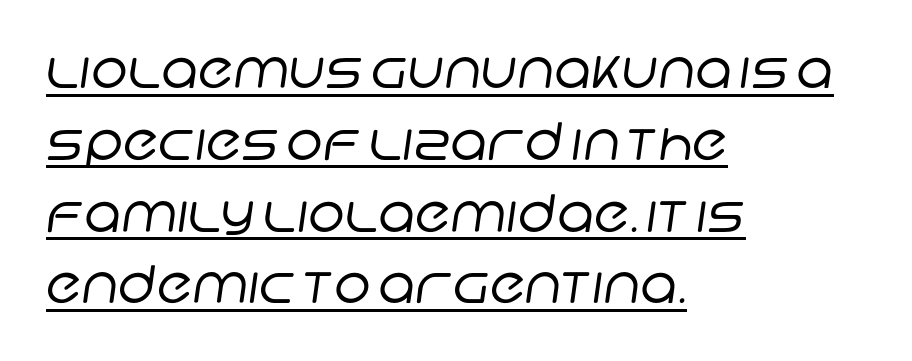
{"serif": "no", "bold": "no", "weight": "regular", "width": "normal", "stroke_contrast": "low", "x_height": "large", "monospaced": "no", "underline": "yes", "align": "left", "line_spacing": "normal", "line_spacing_ratio": 1.38, "letter_spacing": "normal", "letter_spacing_em": 0.0, "glyph_px": 52}
